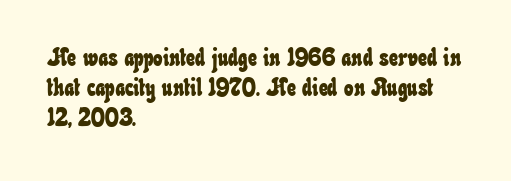
{"underline": "no", "align": "left", "line_spacing_ratio": 1.21, "letter_spacing": "normal", "letter_spacing_em": 0.0, "glyph_px": 25}
